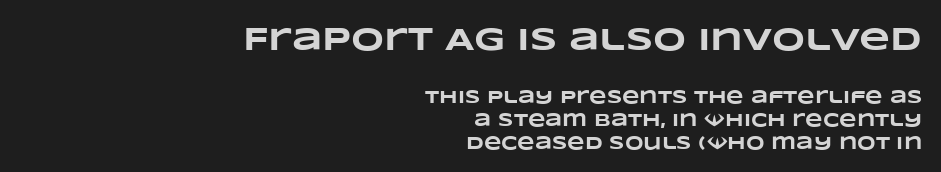
{"bold": "yes", "weight": "heavy", "width": "wide", "stroke_contrast": "low", "x_height": "large", "monospaced": "no", "underline": "no", "align": "right", "line_spacing": "normal", "line_spacing_ratio": 1.27, "letter_spacing": "normal", "letter_spacing_em": 0.0, "larger_block": "first", "size_ratio": 1.78, "glyph_px": 32}
